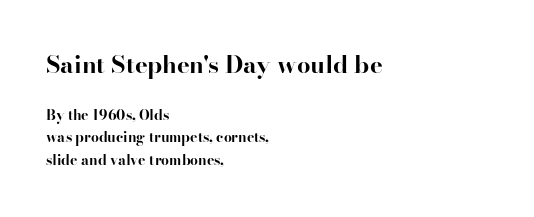
Q: Is the text bold? A: Yes.
Q: Is the text italic (slanted)? A: No, it is upright.
Q: Is the text underlined? A: No.
Q: How is the paragraph aligned? A: Left-aligned.
Q: Is the spacing between letters normal or unusually wide? A: Normal.
Q: Is the spacing between lines tight, normal or loose? A: Normal.
Q: Which block of text is set in a larger size, the first (top) or the second (bottom)? A: The first (top) one.
